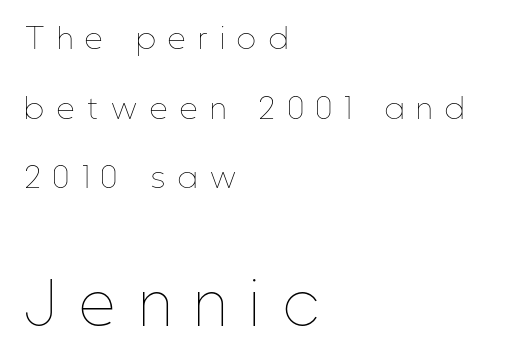
The image shows 56 px thin, condensed type, upright; set left-aligned, loose line spacing (2.49x), unusually wide letter spacing (+0.46 em), not underlined; the second (bottom) block is 2.0x larger; low stroke contrast and a medium x-height.
